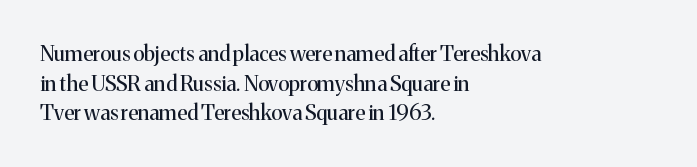
Q: Is the text bold? A: No.
Q: Is the text italic (slanted)? A: No, it is upright.
Q: Is the text underlined? A: No.
Q: How is the paragraph aligned? A: Left-aligned.
Q: Is the spacing between letters normal or unusually wide? A: Normal.
Q: Is the spacing between lines tight, normal or loose? A: Normal.
